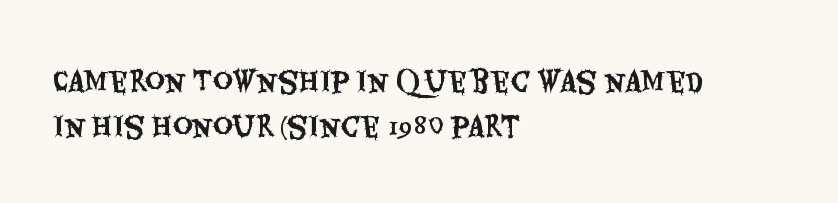
The specimen reads as upright at a glance. Words float on clear page, feet unadorned. Leftover space on each line is placed entirely after the last word. What stands out about the letter spacing? Nothing — it is the standard amount. The designer left line spacing at the default.
